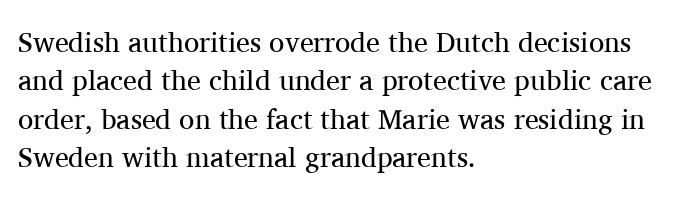
Quick note: interline space is typical. The space directly below the letters is spotless. Are there feet on the stems? There are — it's a serif. Weight: in the light-to-regular range. Is there any slant? The stems are plumb. This rendering uses left alignment, leaving the right contour irregular.
